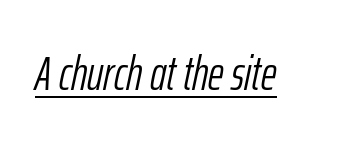
The image shows 48 px light, condensed type, italic (leaning right); set normal letter spacing, underlined; low stroke contrast and a medium x-height.
